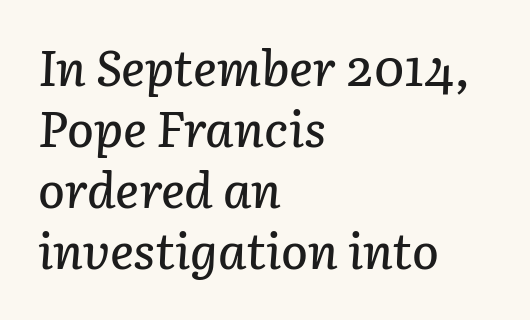
Is this a fixed-width face? No — the glyphs have proportional, varying widths. The font's italic variant was chosen for this text. Check the space under the baseline: it is left empty. The paragraph has a hard left edge and a soft right edge. Look at the tracking — it's just the regular setting, nothing added.
